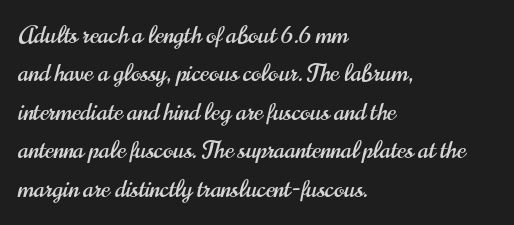
How would I describe the line gaps? Plain and ordinary. Teacher's note: observe the even left margin — that is flush-left alignment. Decoration check: the copy has no underline. Characters follow at the spacing the type designer built in.
